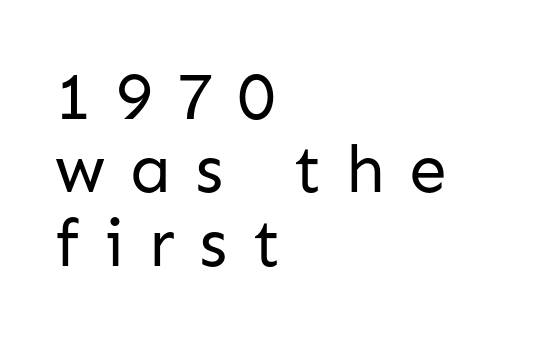
The image shows 68 px regular-weight sans-serif type, upright; set left-aligned, tight line spacing (1.08x), unusually wide letter spacing (+0.36 em), not underlined; low stroke contrast and a medium x-height.
